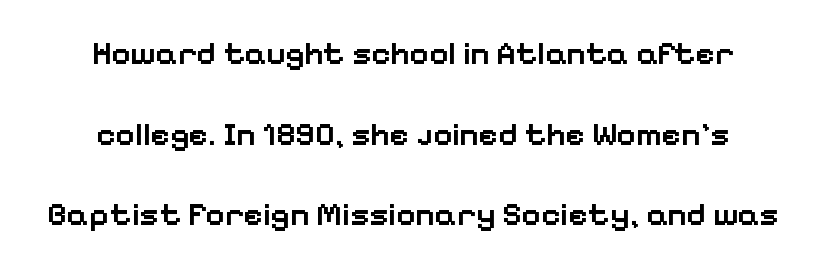
No italicization has been applied; the sample stays upright. Is this a sans? Yes — the strokes have no serifs. Check the space under the baseline: it is left empty. Here the designer chose a conventional face with non-uniform glyph widths. A great deal of white space separates one row of letters from the next.
